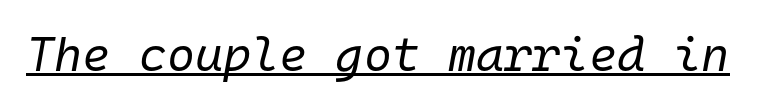
The image shows 48 px regular-weight type, italic (leaning right), monospaced; set normal letter spacing, underlined; low stroke contrast and a medium x-height.
